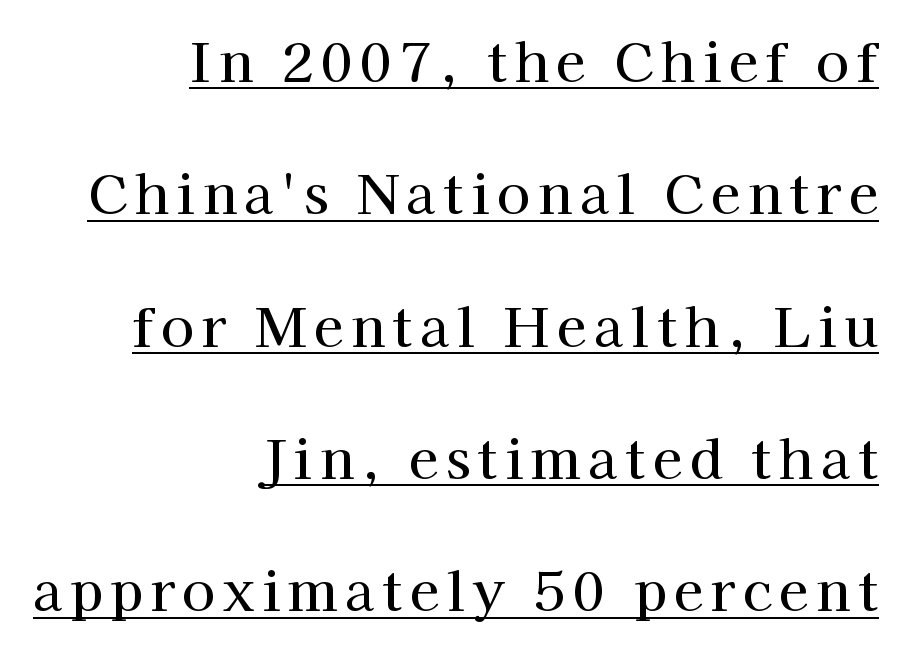
Q: Is the text italic (slanted)? A: No, it is upright.
Q: Is the typeface a serif or a sans-serif typeface? A: Serif.
Q: Is the text underlined? A: Yes.
Q: How is the paragraph aligned? A: Right-aligned.
Q: Is the spacing between lines tight, normal or loose? A: Loose.
Q: Width (condensed, normal, or wide)? A: Normal.
Q: Stroke contrast? A: High.
Q: x-height? A: Medium.
Q: Monospaced? A: No.
